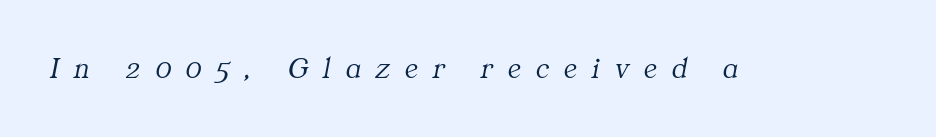
{"serif": "yes", "italic": "yes", "lean": "right", "slant_degrees": 11, "bold": "no", "weight": "light", "width": "normal", "stroke_contrast": "medium", "x_height": "medium", "monospaced": "no", "underline": "no", "letter_spacing": "wide", "letter_spacing_em": 0.5, "glyph_px": 30}
